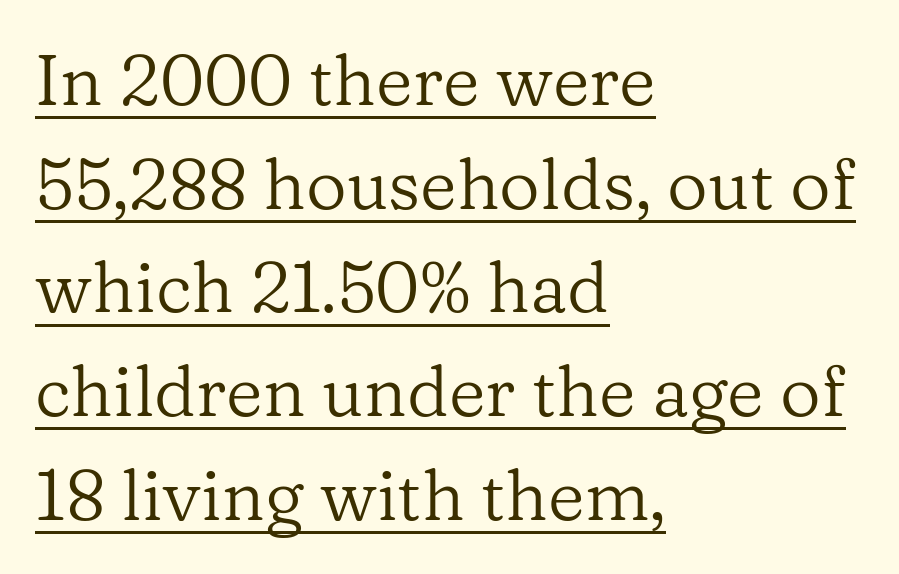
The image shows 71 px regular-weight serif type, upright; set left-aligned, normal line spacing (1.46x), normal letter spacing, underlined; low stroke contrast and a medium x-height.
